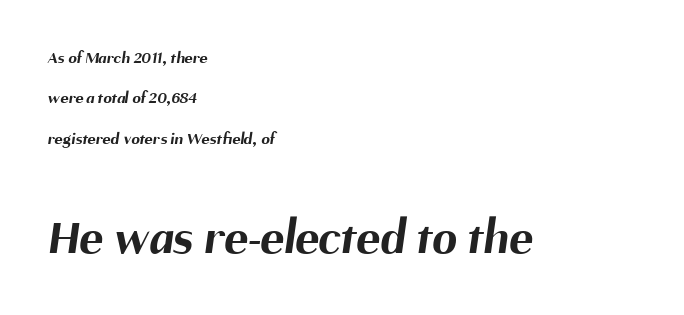
The image shows 50 px bold sans-serif type; set left-aligned, loose line spacing (2.38x), normal letter spacing, not underlined; the second (bottom) block is 2.94x larger; medium stroke contrast and a medium x-height.
